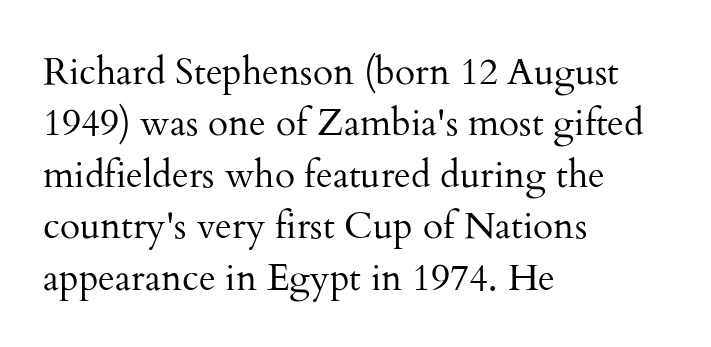
Q: Is the text bold? A: No.
Q: Is the text italic (slanted)? A: No, it is upright.
Q: Is the typeface a serif or a sans-serif typeface? A: Serif.
Q: Is the text underlined? A: No.
Q: How is the paragraph aligned? A: Left-aligned.
Q: Is the spacing between letters normal or unusually wide? A: Normal.
Q: Is the spacing between lines tight, normal or loose? A: Normal.
Q: Width (condensed, normal, or wide)? A: Normal.
Q: Stroke contrast? A: Medium.
Q: x-height? A: Small.
Q: Monospaced? A: No.
